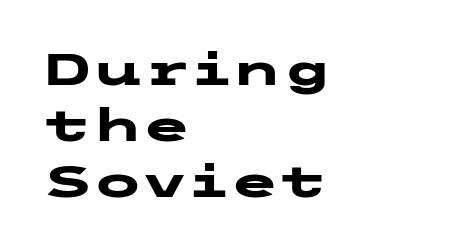
The image shows 45 px heavy, wide sans-serif type, upright; set left-aligned, line spacing 1.24x, normal letter spacing, not underlined; low stroke contrast and a medium x-height.
